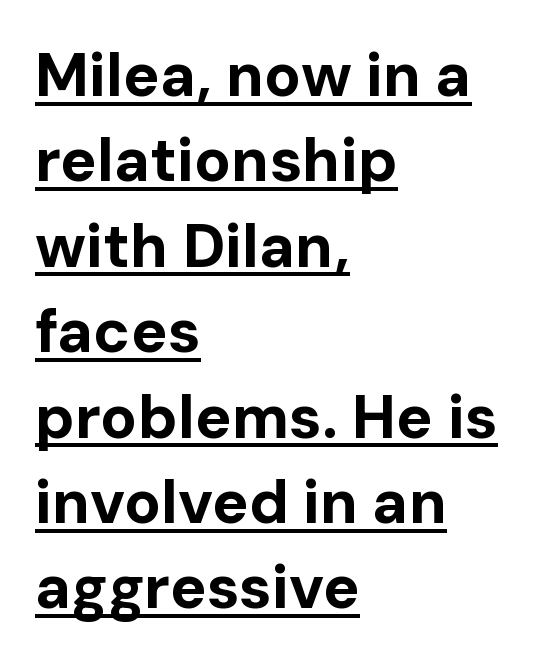
Q: Is the text bold? A: Yes.
Q: Is the text italic (slanted)? A: No, it is upright.
Q: Is the typeface a serif or a sans-serif typeface? A: Sans-serif.
Q: Is the text underlined? A: Yes.
Q: How is the paragraph aligned? A: Left-aligned.
Q: Is the spacing between letters normal or unusually wide? A: Normal.
Q: Is the spacing between lines tight, normal or loose? A: Normal.
Q: Width (condensed, normal, or wide)? A: Normal.
Q: Stroke contrast? A: Low.
Q: x-height? A: Medium.
Q: Monospaced? A: No.
